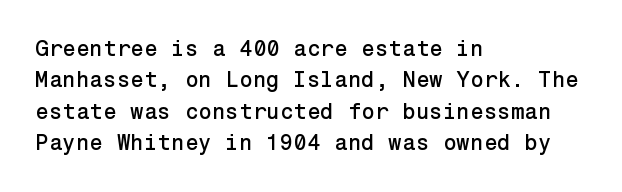
Q: Is the text italic (slanted)? A: No, it is upright.
Q: Is the text underlined? A: No.
Q: How is the paragraph aligned? A: Left-aligned.
Q: Is the spacing between letters normal or unusually wide? A: Normal.
Q: Is the spacing between lines tight, normal or loose? A: Normal.
